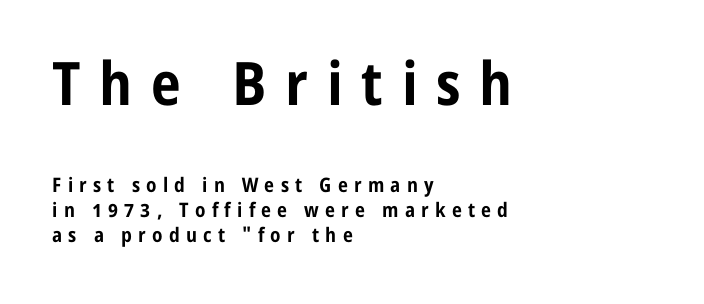
The letterforms stand isolated, each surrounded by extra space. Which of the two is more prominent by size? The first, at the top. Every row of glyphs begins at an identical x-position on the left. Nothing sits at the stroke ends, so this counts as sans-serif.
